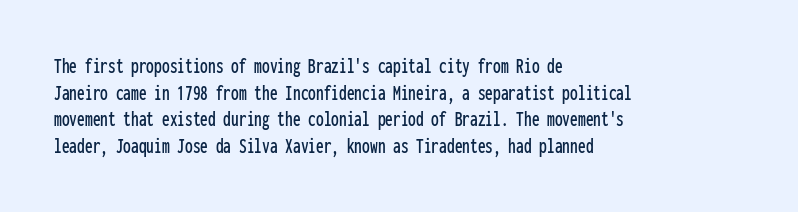
A student would call this left alignment; a typographer would say flush left, rag right. Nobody touched the tracking dial on this one. Tall strokes in this sample are plumb rather than angled. Descenders are the only things crossing below the line.
